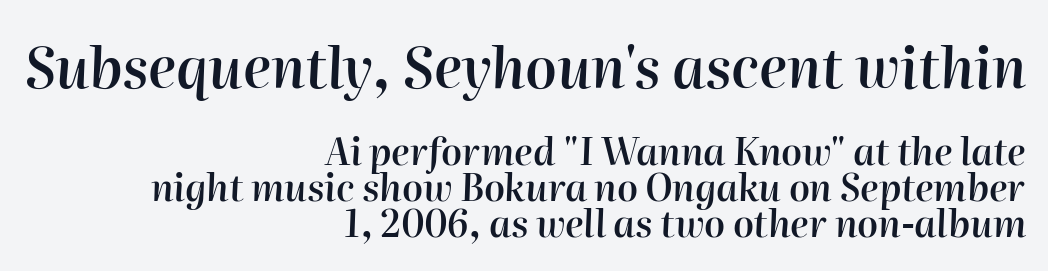
{"italic": "yes", "lean": "right", "slant_degrees": 2, "bold": "semi", "weight": "semibold", "width": "normal", "stroke_contrast": "high", "x_height": "medium", "monospaced": "no", "underline": "no", "align": "right", "line_spacing": "tight", "line_spacing_ratio": 0.97, "letter_spacing": "normal", "letter_spacing_em": 0.0, "larger_block": "first", "size_ratio": 1.51, "glyph_px": 56}
